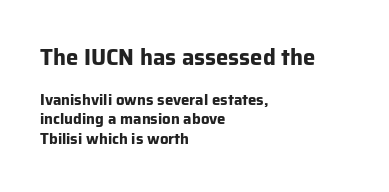
Quick note: not italic, upright. Reading down the column, the eye jumps a familiar distance to each next line. Nothing unusual about the tracking: characters are spaced as the font intends. The letters in the upper block stand taller than those in the block below.
